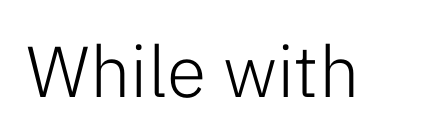
The image shows 72 px light sans-serif type, upright; set normal letter spacing, not underlined; low stroke contrast and a medium x-height.
